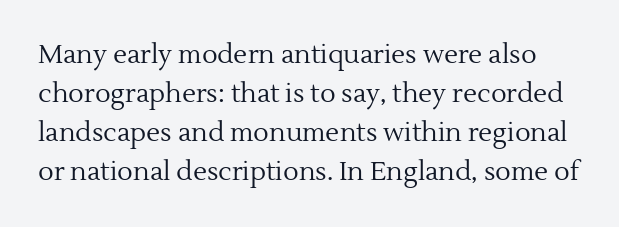
The font is comparable to plain body text, perhaps lighter. The lettering stays uniformly vertical, giving the passage a roman look. How are the letters spaced? Ordinarily, with no added tracking. The area under the type is left untouched. Normally led — the rows are evenly, conventionally spaced.
